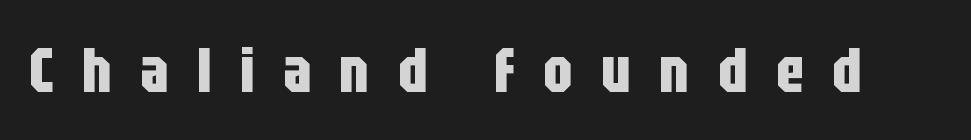
Q: Is the text bold? A: Yes.
Q: Is the text italic (slanted)? A: No, it is upright.
Q: Is the typeface a serif or a sans-serif typeface? A: Sans-serif.
Q: Is the text underlined? A: No.
Q: Is the spacing between letters normal or unusually wide? A: Unusually wide.
Q: Width (condensed, normal, or wide)? A: Condensed.
Q: Stroke contrast? A: Low.
Q: x-height? A: Large.
Q: Monospaced? A: No.
